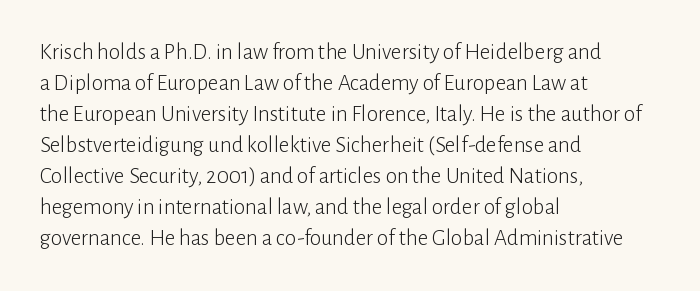
The image shows 23 px text type, upright; set left-aligned, normal line spacing (1.35x), normal letter spacing, not underlined.
